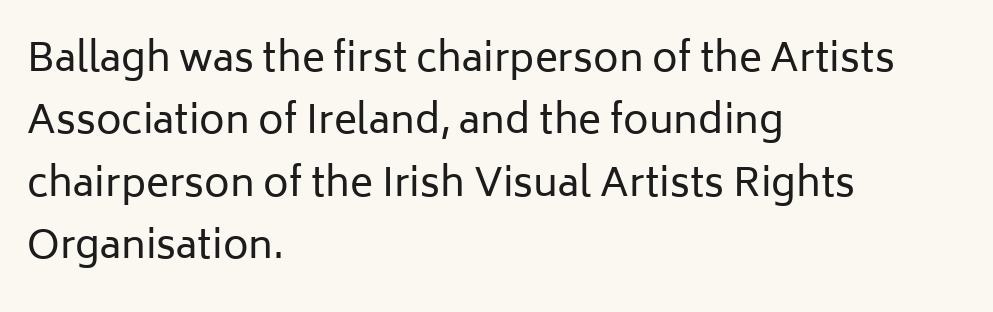
The image shows 39 px regular-weight sans-serif type, upright; set left-aligned, normal line spacing (1.6x), normal letter spacing, not underlined; low stroke contrast and a medium x-height.
